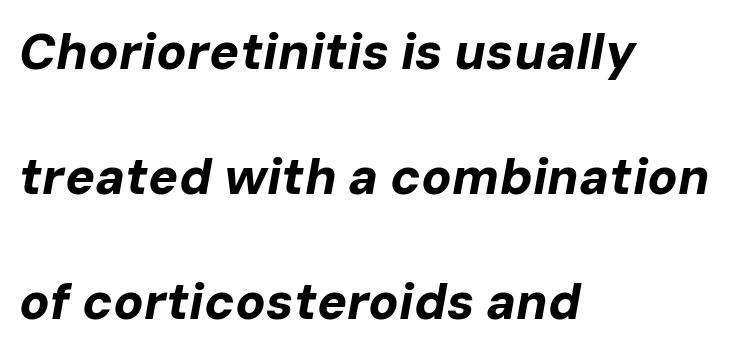
The image shows 50 px bold type, italic (leaning right); set left-aligned, loose line spacing (2.5x), normal letter spacing, not underlined; low stroke contrast and a medium x-height.
